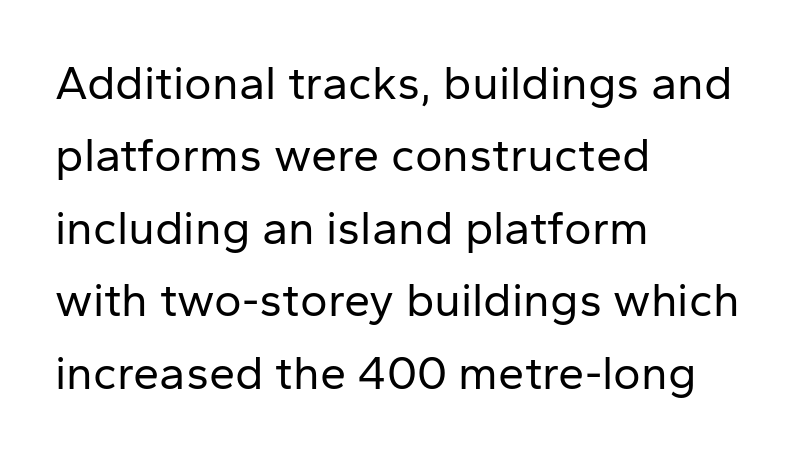
{"serif": "no", "italic": "no", "bold": "no", "weight": "regular", "width": "normal", "stroke_contrast": "low", "x_height": "medium", "monospaced": "no", "underline": "no", "align": "left", "line_spacing": "normal", "line_spacing_ratio": 1.54, "letter_spacing": "normal", "letter_spacing_em": 0.0, "glyph_px": 47}
